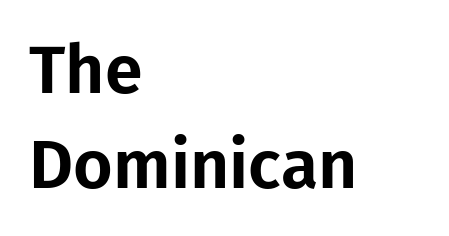
The image shows 68 px sans-serif type, upright; set left-aligned, normal line spacing (1.39x), normal letter spacing, not underlined; low stroke contrast and a medium x-height.
